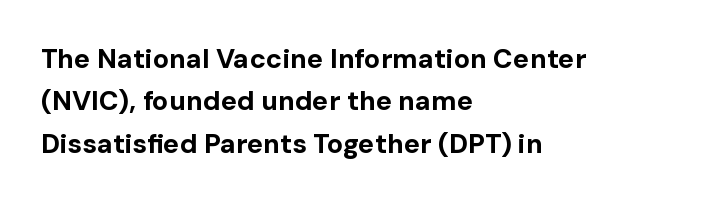
The image shows 27 px bold type, upright; set left-aligned, normal line spacing (1.57x), normal letter spacing, not underlined.
